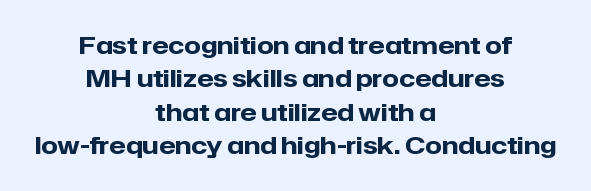
{"italic": "no", "bold": "yes", "underline": "no", "align": "center", "line_spacing": "normal", "line_spacing_ratio": 1.39, "letter_spacing": "normal", "letter_spacing_em": 0.0, "glyph_px": 24}
